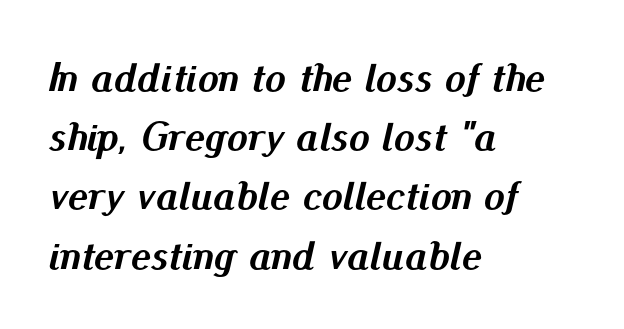
Do the characters align in a grid? No, the font is proportional. The font is running at its bold setting. The specimen reads as italic at a glance. Left-aligned paragraph, ragged on the right. In terms of letterspacing, this is plain default setting.
